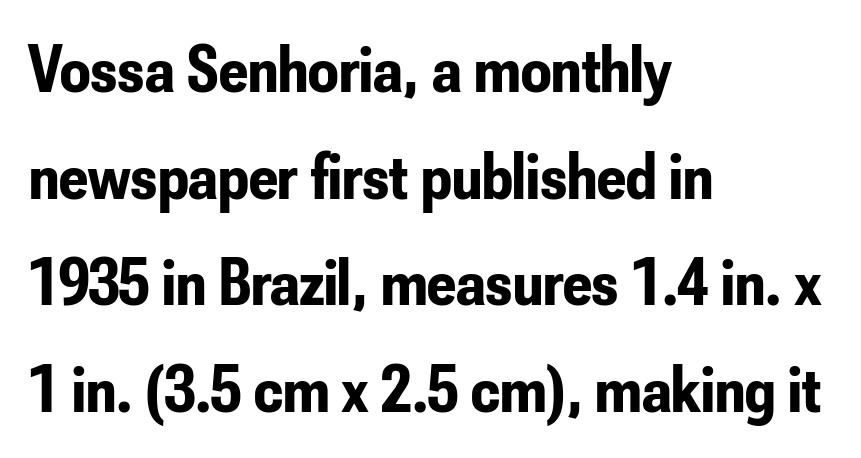
The image shows 67 px bold, condensed sans-serif type, upright; set left-aligned, normal line spacing (1.59x), normal letter spacing, not underlined; low stroke contrast and a small x-height.
